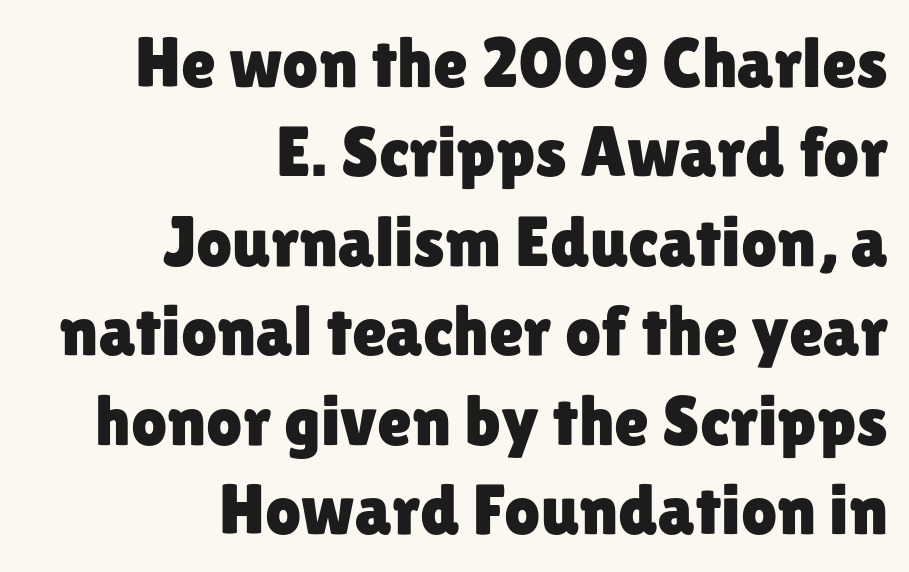
The passage shown is typed in a proportional face where columns would drift. Compared with a flush-left layout, this one pins lines to the opposite, right side. The passage shown is typeset with a sans-serif family. In terms of letterspacing, this is plain default setting. Every stem runs plumb, perpendicular to the baseline.
